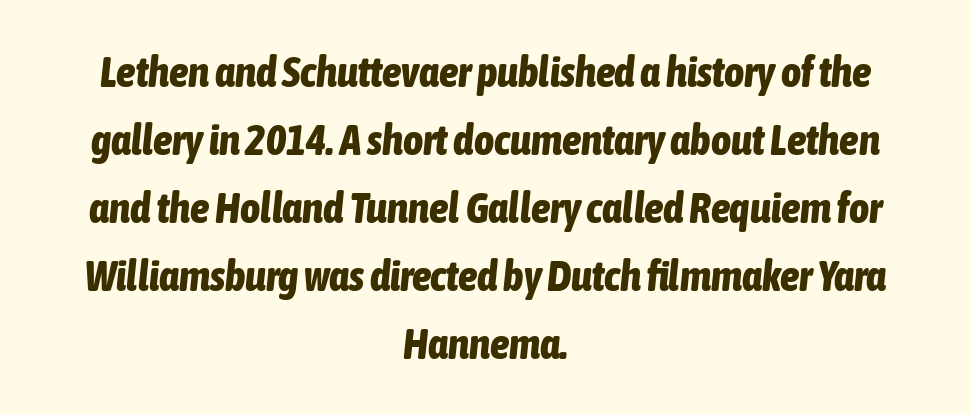
Q: Is the text bold? A: Yes.
Q: Is the text italic (slanted)? A: Yes, it leans right by about 6 degrees.
Q: Is the text underlined? A: No.
Q: How is the paragraph aligned? A: Centered.
Q: Is the spacing between letters normal or unusually wide? A: Normal.
Q: Is the spacing between lines tight, normal or loose? A: Normal.
Q: Width (condensed, normal, or wide)? A: Condensed.
Q: Stroke contrast? A: Low.
Q: x-height? A: Medium.
Q: Monospaced? A: No.
